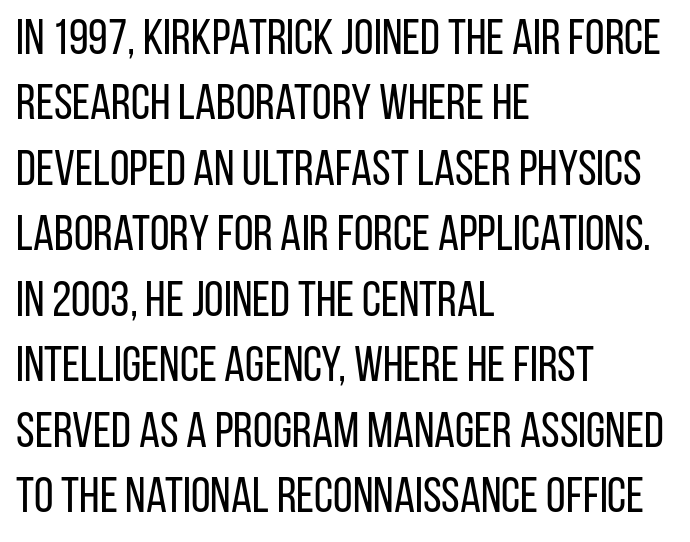
The strokes are not fattened; the text isn't bold. Clear beneath every line of the passage. Nope, not italic — everything's standing straight. Tracking value appears to be zero — textbook default spacing. Do the characters align in a grid? No, the font is proportional.
